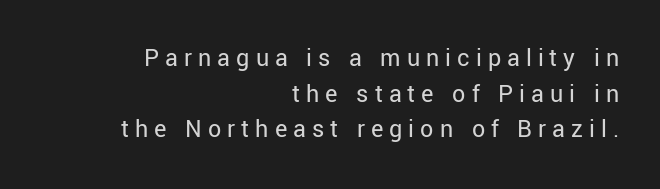
This reads as an unemphasized weight, regular at the heaviest. Does the copy run flush right? Yes — the right margin is perfectly even. Leading: standard. The string is rendered with underlining switched off.
